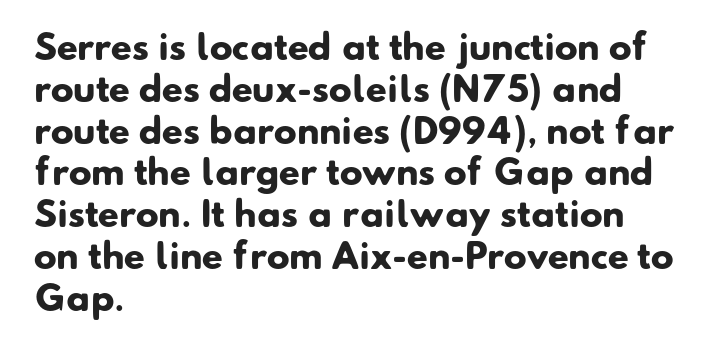
The face used here is proportionally spaced, like ordinary book or web type. The rendering shows plain stroke endings on the letterforms — a sans-serif design. Is the type bold? Yes — the strokes are clearly thick and heavy. You could call the tracking neutral — neither tight nor loose.
